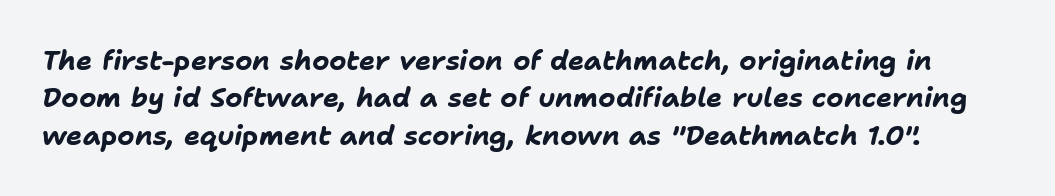
Q: Is the text bold? A: Yes.
Q: Is the text italic (slanted)? A: Yes, it leans right by about 11 degrees.
Q: Is the text underlined? A: No.
Q: Is the spacing between letters normal or unusually wide? A: Normal.
Q: Is the spacing between lines tight, normal or loose? A: Normal.
